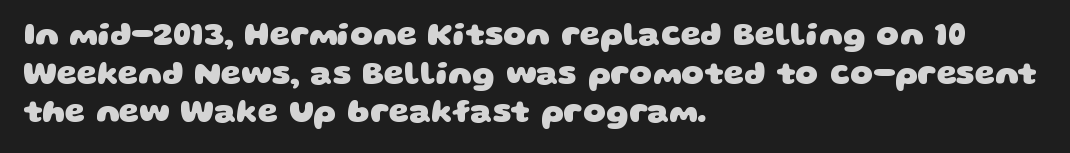
{"serif": "no", "bold": "yes", "weight": "heavy", "width": "wide", "stroke_contrast": "low", "x_height": "large", "monospaced": "no", "underline": "no", "align": "left", "line_spacing_ratio": 1.21, "letter_spacing": "normal", "letter_spacing_em": 0.0, "glyph_px": 32}
